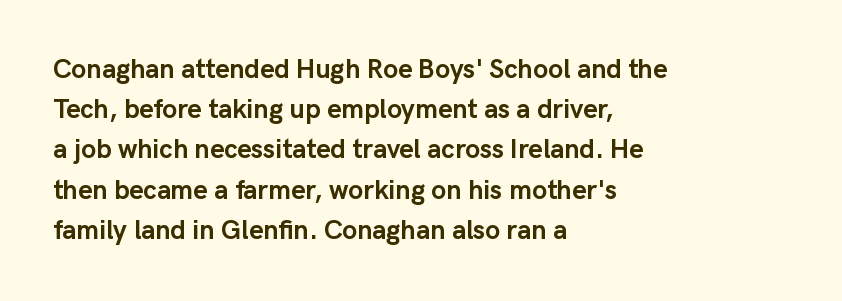
Q: Is the text bold? A: Yes.
Q: Is the text italic (slanted)? A: No, it is upright.
Q: Is the text underlined? A: No.
Q: How is the paragraph aligned? A: Left-aligned.
Q: Is the spacing between letters normal or unusually wide? A: Normal.
Q: Is the spacing between lines tight, normal or loose? A: Normal.
